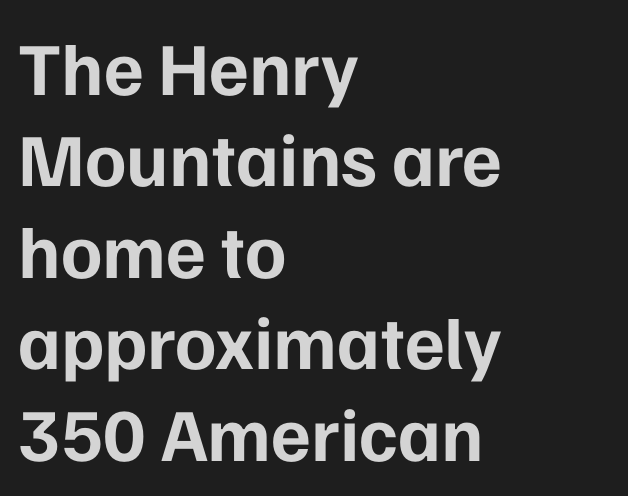
Q: Is the text bold? A: Yes.
Q: Is the text italic (slanted)? A: No, it is upright.
Q: Is the typeface a serif or a sans-serif typeface? A: Sans-serif.
Q: Is the text underlined? A: No.
Q: How is the paragraph aligned? A: Left-aligned.
Q: Is the spacing between letters normal or unusually wide? A: Normal.
Q: Width (condensed, normal, or wide)? A: Normal.
Q: Stroke contrast? A: Low.
Q: x-height? A: Medium.
Q: Monospaced? A: No.
